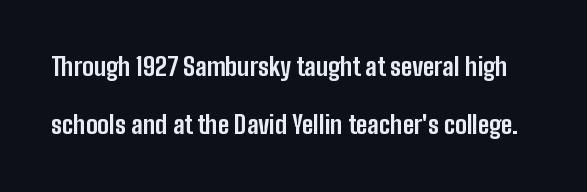
Check under the words: just untouched page. Airy leading. The tracking reads as untouched default to a designer's eye. The typesetting leans heavy: a genuine bold.
